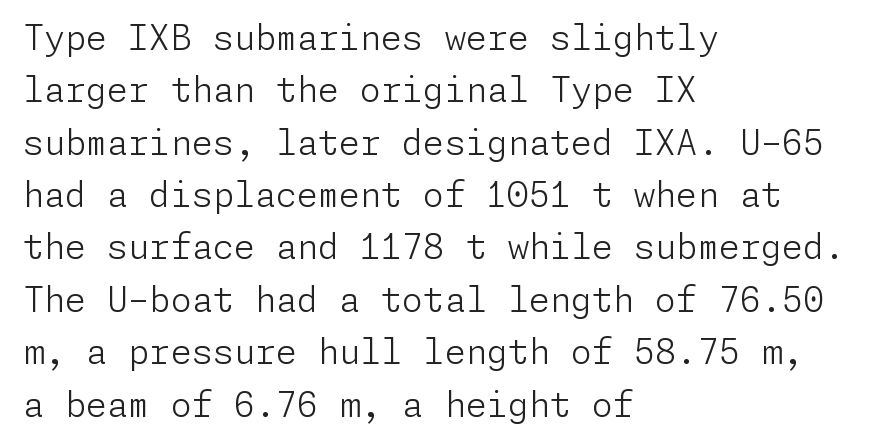
The image shows 34 px light sans-serif type, upright; set left-aligned, normal line spacing (1.54x), normal letter spacing, not underlined; low stroke contrast and a medium x-height.
